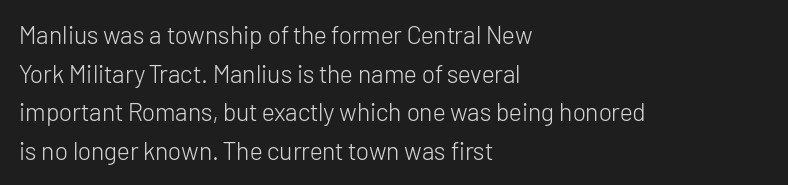
Notice how descenders clear the ascenders below comfortably — that's standard leading. Posture: vertical. Letter spacing: default. This rendering uses left alignment, leaving the right contour irregular.
